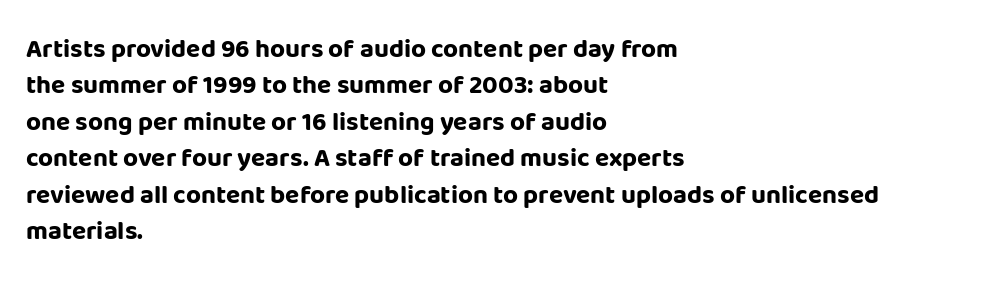
Characters remain perfectly vertical along every line. The passage is arranged the way most books set body copy — flush left. These lines sit exactly where default settings would place them. Nobody touched the tracking dial on this one. Descender tails drop into unmarked territory. Is the type bold? Yes — the strokes are clearly thick and heavy.
